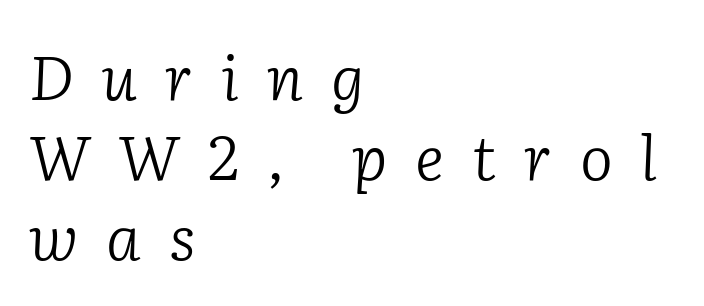
Q: Is the text bold? A: No.
Q: Is the text italic (slanted)? A: Yes, it leans right by about 2 degrees.
Q: Is the typeface a serif or a sans-serif typeface? A: Serif.
Q: Is the text underlined? A: No.
Q: How is the paragraph aligned? A: Left-aligned.
Q: Is the spacing between letters normal or unusually wide? A: Unusually wide.
Q: Is the spacing between lines tight, normal or loose? A: Normal.
Q: Width (condensed, normal, or wide)? A: Normal.
Q: Stroke contrast? A: Low.
Q: x-height? A: Medium.
Q: Monospaced? A: No.
